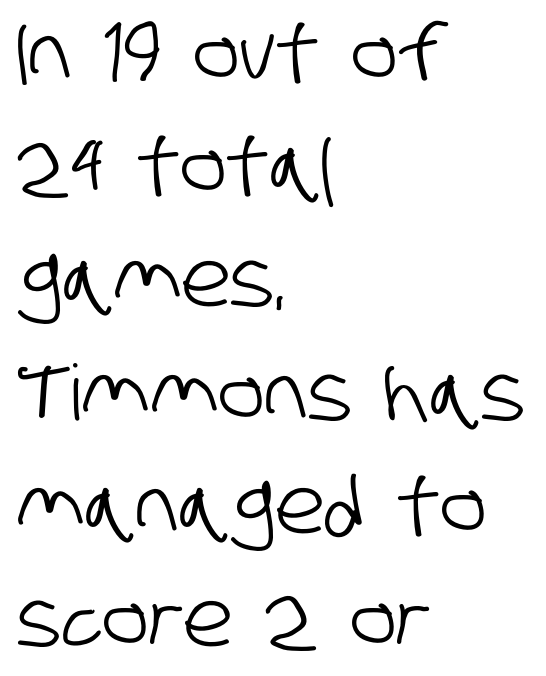
The image shows 77 px condensed sans-serif type; set left-aligned, normal line spacing (1.47x), normal letter spacing, not underlined; low stroke contrast and a large x-height.
